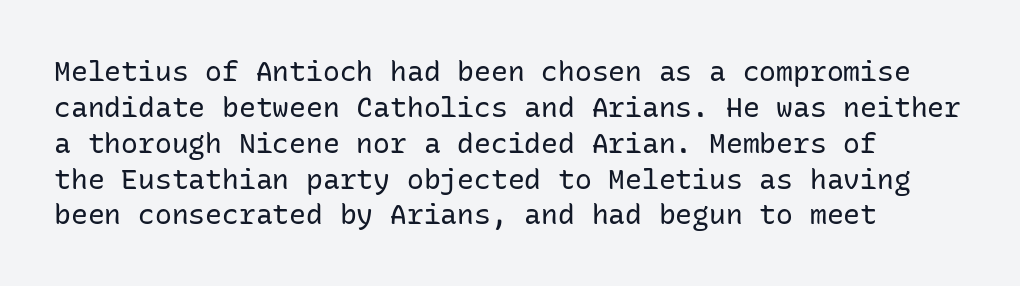
Q: Is the text bold? A: No.
Q: Is the text italic (slanted)? A: No, it is upright.
Q: Is the typeface a serif or a sans-serif typeface? A: Sans-serif.
Q: Is the text underlined? A: No.
Q: Is the spacing between letters normal or unusually wide? A: Normal.
Q: Is the spacing between lines tight, normal or loose? A: Normal.
Q: Width (condensed, normal, or wide)? A: Normal.
Q: Stroke contrast? A: Low.
Q: x-height? A: Medium.
Q: Monospaced? A: Yes.
